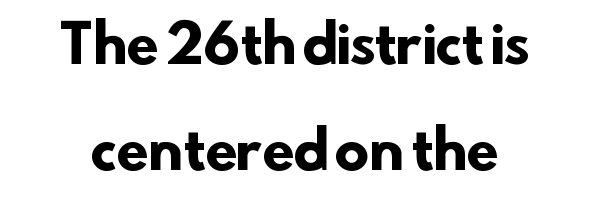
The image shows 52 px heavy sans-serif type; set centered, loose line spacing (2.03x), normal letter spacing, not underlined; low stroke contrast and a small x-height.
